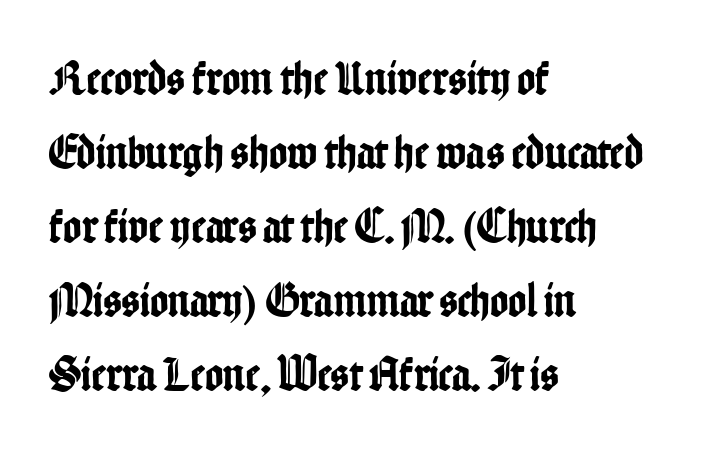
You could not count columns in this text — the font is proportionally spaced. These lines are set flush left with a ragged right edge. Compared with typical paragraphs, the rows here are spaced about the same. A bare baseline throughout the passage. Is this a sans? Yes — the strokes have no serifs. This is the regular roman posture of the typeface.
